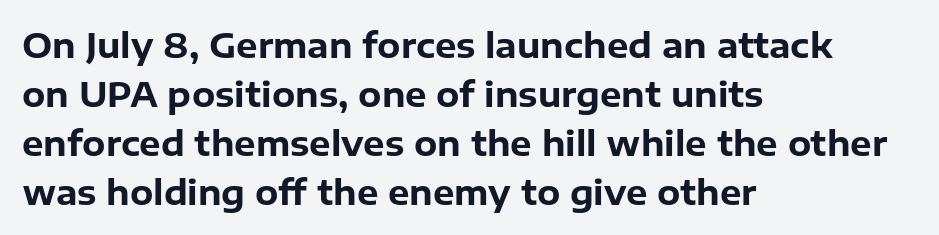
{"serif": "no", "italic": "no", "bold": "yes", "weight": "bold", "width": "normal", "stroke_contrast": "low", "x_height": "medium", "monospaced": "no", "underline": "no", "align": "left", "line_spacing": "normal", "line_spacing_ratio": 1.44, "letter_spacing": "normal", "letter_spacing_em": 0.0, "glyph_px": 34}
